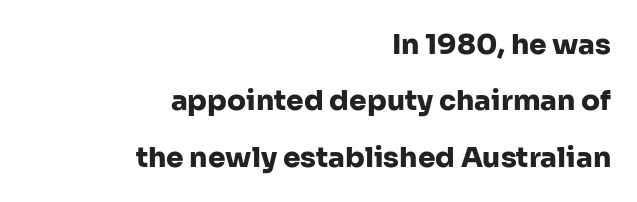
The image shows 28 px heavy sans-serif type, upright; set right-aligned, loose line spacing (2.01x), normal letter spacing, not underlined; low stroke contrast and a medium x-height.
